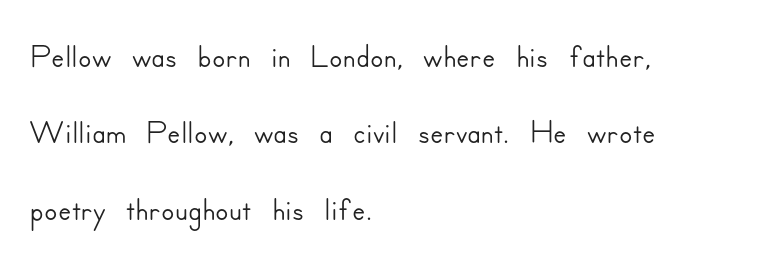
If you drew a line through each stem, it would be perfectly vertical. The gap between lines stays unmarked. The characters display no serif detailing; their extremities are plain. This sample uses plain, unmodified letter spacing. A typesetter would call this proportional, since set widths differ per character.
